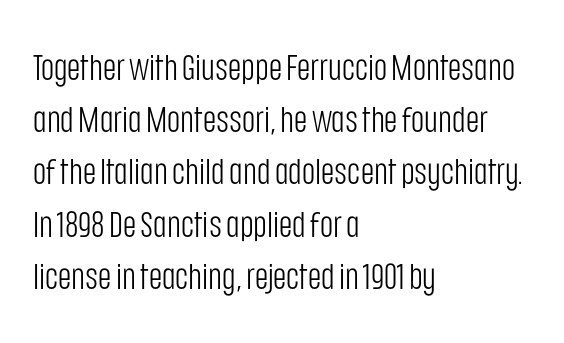
Q: Is the text bold? A: No.
Q: Is the text italic (slanted)? A: No, it is upright.
Q: Is the typeface a serif or a sans-serif typeface? A: Sans-serif.
Q: Is the text underlined? A: No.
Q: How is the paragraph aligned? A: Left-aligned.
Q: Is the spacing between letters normal or unusually wide? A: Normal.
Q: Is the spacing between lines tight, normal or loose? A: Normal.
Q: Width (condensed, normal, or wide)? A: Condensed.
Q: Stroke contrast? A: Low.
Q: x-height? A: Large.
Q: Monospaced? A: No.
